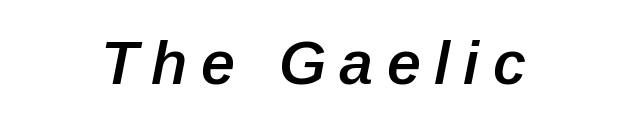
Q: Is the text bold? A: Semi-bold.
Q: Is the text italic (slanted)? A: Yes, it leans right by about 12 degrees.
Q: Is the text underlined? A: No.
Q: How is the paragraph aligned? A: Centered.
Q: Is the spacing between letters normal or unusually wide? A: Unusually wide.
Q: Width (condensed, normal, or wide)? A: Normal.
Q: Stroke contrast? A: Low.
Q: x-height? A: Medium.
Q: Monospaced? A: No.
